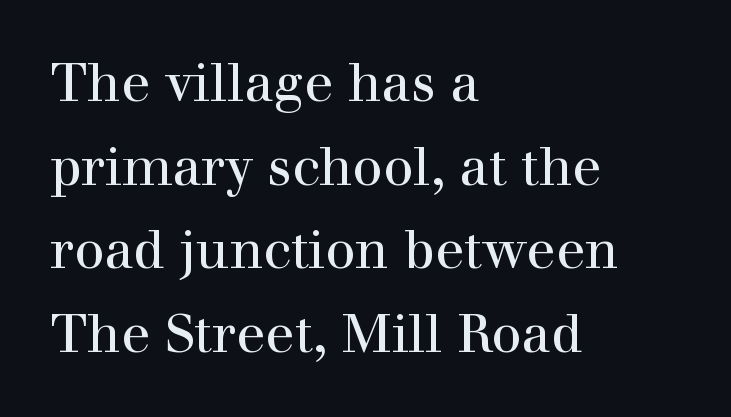
{"serif": "yes", "italic": "no", "bold": "no", "weight": "regular", "width": "normal", "stroke_contrast": "high", "x_height": "medium", "monospaced": "no", "underline": "no", "align": "left", "line_spacing": "normal", "line_spacing_ratio": 1.58, "letter_spacing": "normal", "letter_spacing_em": 0.0, "glyph_px": 53}
